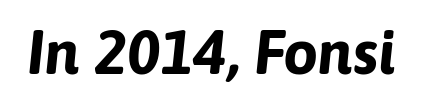
The image shows 62 px bold type, italic (leaning right); set normal letter spacing, not underlined; low stroke contrast and a medium x-height.
